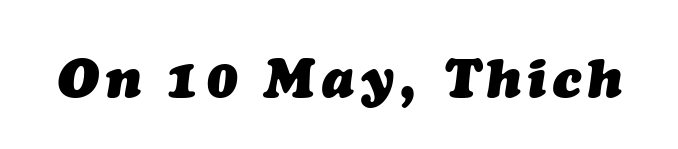
The image shows 54 px heavy type, italic (leaning right); set not underlined; medium stroke contrast and a medium x-height.
